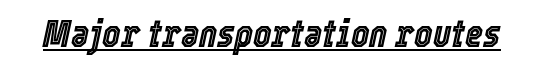
Emphasis is given by a line drawn under the lettering. This sample has the flowing, uneven cadence of proportional lettering. Default kerning and tracking; the words read as compact shapes. The passage shown leans; its letterforms are oblique.
